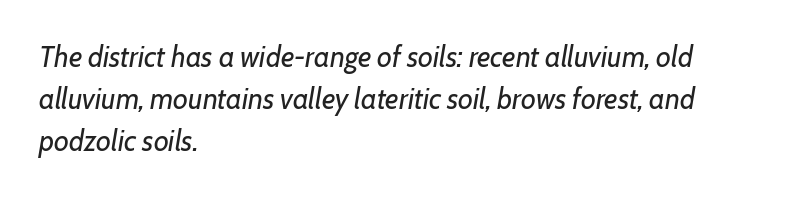
Q: Is the text bold? A: No.
Q: Is the text italic (slanted)? A: Yes, it leans right by about 7 degrees.
Q: Is the text underlined? A: No.
Q: How is the paragraph aligned? A: Left-aligned.
Q: Is the spacing between letters normal or unusually wide? A: Normal.
Q: Is the spacing between lines tight, normal or loose? A: Normal.
Q: Width (condensed, normal, or wide)? A: Normal.
Q: Stroke contrast? A: Low.
Q: x-height? A: Medium.
Q: Monospaced? A: No.
